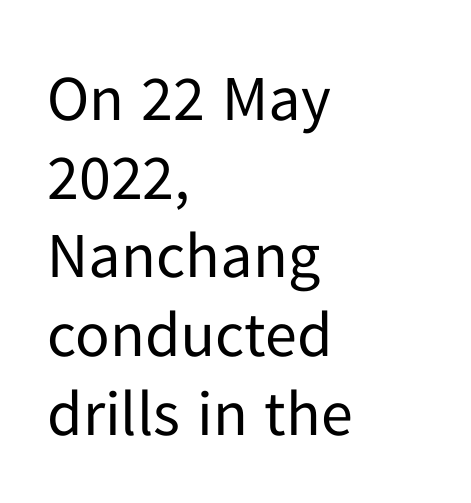
The image shows 64 px regular-weight sans-serif type, upright; set left-aligned, line spacing 1.23x, normal letter spacing, not underlined; low stroke contrast and a medium x-height.
